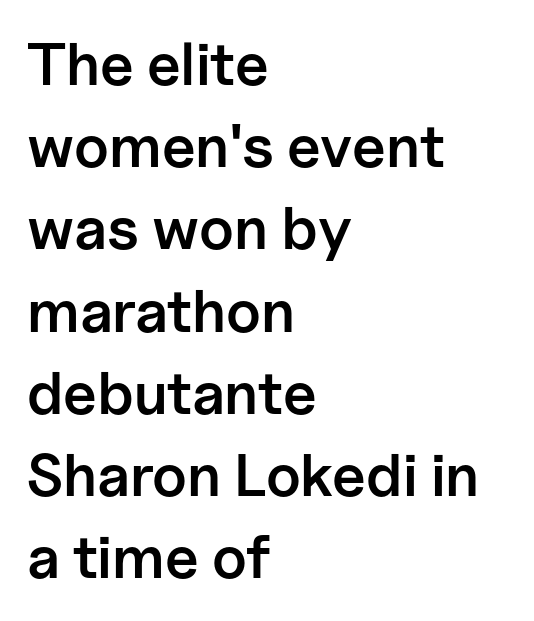
{"serif": "no", "italic": "no", "bold": "semi", "weight": "semibold", "width": "normal", "stroke_contrast": "low", "x_height": "medium", "monospaced": "no", "underline": "no", "align": "left", "line_spacing": "normal", "line_spacing_ratio": 1.37, "letter_spacing": "normal", "letter_spacing_em": 0.0, "glyph_px": 60}
